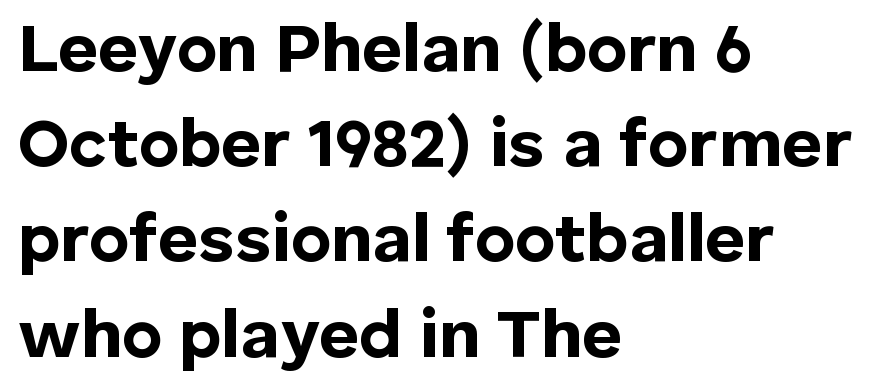
{"serif": "no", "italic": "no", "bold": "yes", "weight": "bold", "width": "normal", "stroke_contrast": "low", "x_height": "medium", "monospaced": "no", "underline": "no", "align": "left", "line_spacing": "normal", "line_spacing_ratio": 1.38, "letter_spacing": "normal", "letter_spacing_em": 0.0, "glyph_px": 69}
